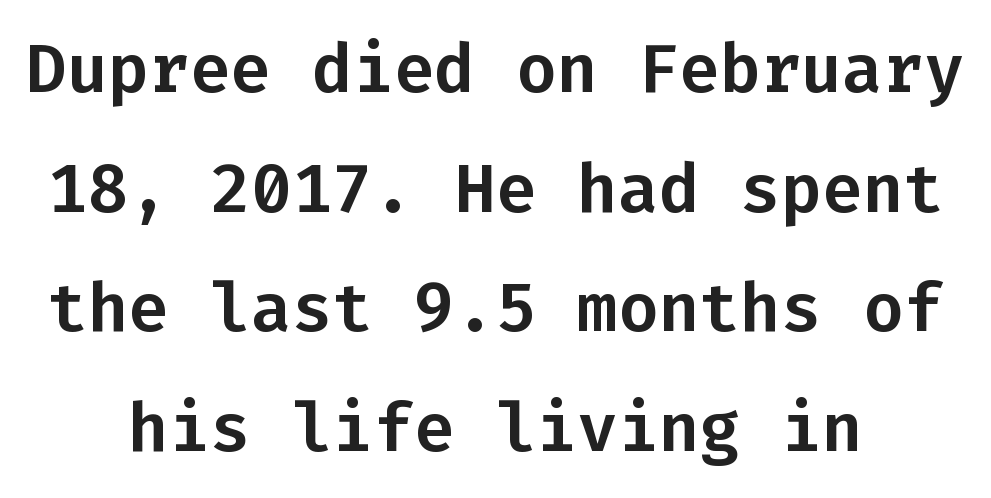
{"serif": "no", "italic": "no", "width": "normal", "stroke_contrast": "low", "x_height": "medium", "monospaced": "yes", "underline": "no", "align": "center", "line_spacing_ratio": 1.76, "letter_spacing": "normal", "letter_spacing_em": 0.0, "glyph_px": 68}
